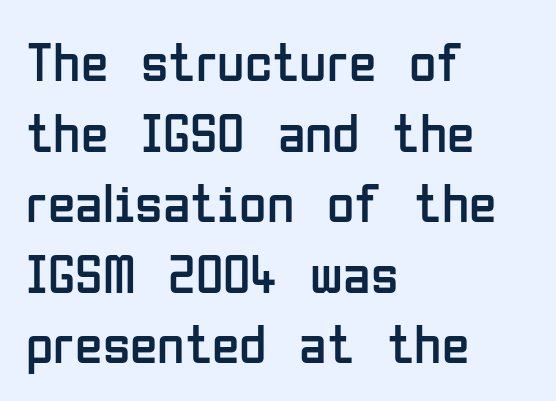
The image shows 56 px regular-weight, condensed sans-serif type, upright; set left-aligned, normal line spacing (1.26x), normal letter spacing, not underlined; low stroke contrast and a medium x-height.
